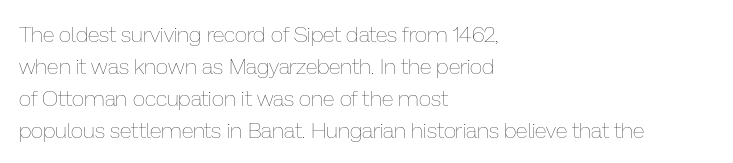
{"italic": "no", "bold": "no", "underline": "no", "align": "left", "line_spacing": "normal", "line_spacing_ratio": 1.46, "letter_spacing": "normal", "letter_spacing_em": 0.0, "glyph_px": 22}
